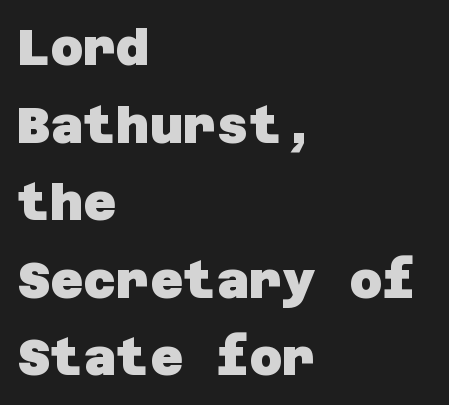
The image shows 51 px heavy sans-serif type; set left-aligned, normal line spacing (1.52x), normal letter spacing, not underlined; low stroke contrast and a large x-height.
